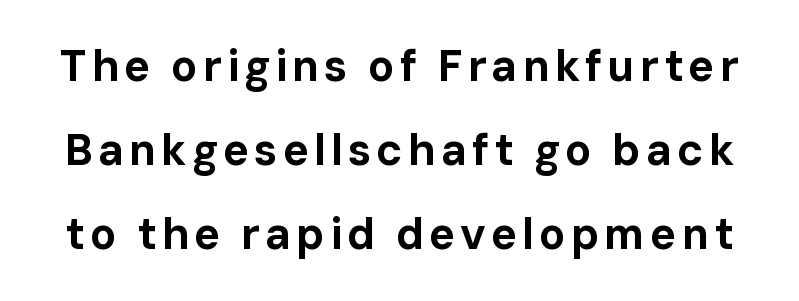
Notice how the stems are strictly vertical — no italics here. You can tell from the bare stems that sans-serif type was used. If you measured baseline to baseline, you'd find a long distance. The passage shown is typed in a proportional face where columns would drift.
